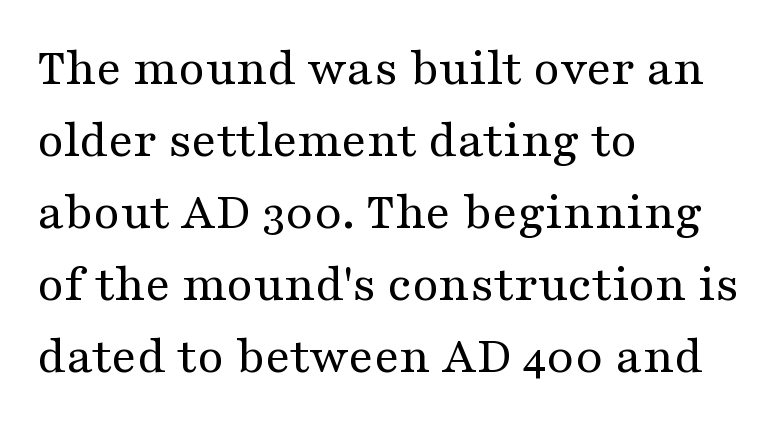
Q: Is the text bold? A: No.
Q: Is the text italic (slanted)? A: No, it is upright.
Q: Is the typeface a serif or a sans-serif typeface? A: Serif.
Q: Is the text underlined? A: No.
Q: How is the paragraph aligned? A: Left-aligned.
Q: Is the spacing between letters normal or unusually wide? A: Normal.
Q: Is the spacing between lines tight, normal or loose? A: Normal.
Q: Width (condensed, normal, or wide)? A: Wide.
Q: Stroke contrast? A: Medium.
Q: x-height? A: Medium.
Q: Monospaced? A: No.
